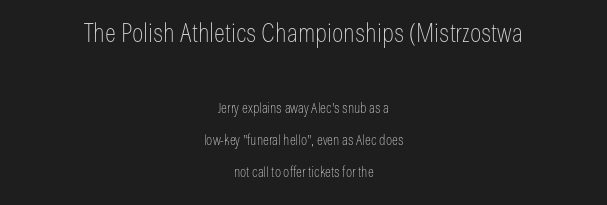
Letter spacing: default. Is the type heavy? It reads as light-to-regular instead. Between these two stacked blocks, the higher one wins on size. This is roman type, the default non-slanted kind. The glyphs are unaccompanied by any horizontal stroke below them. Where is the straight margin? There isn't one; the lines are centered.
